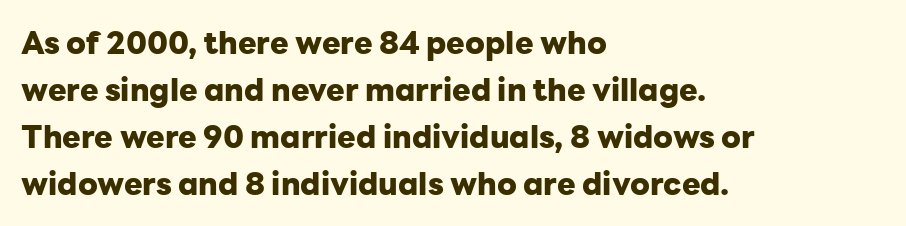
Varying glyph widths throughout — classic text-font behaviour. The typesetting leans heavy: a genuine bold. Regarding serifs, this sample does without them. Style check: upright.
